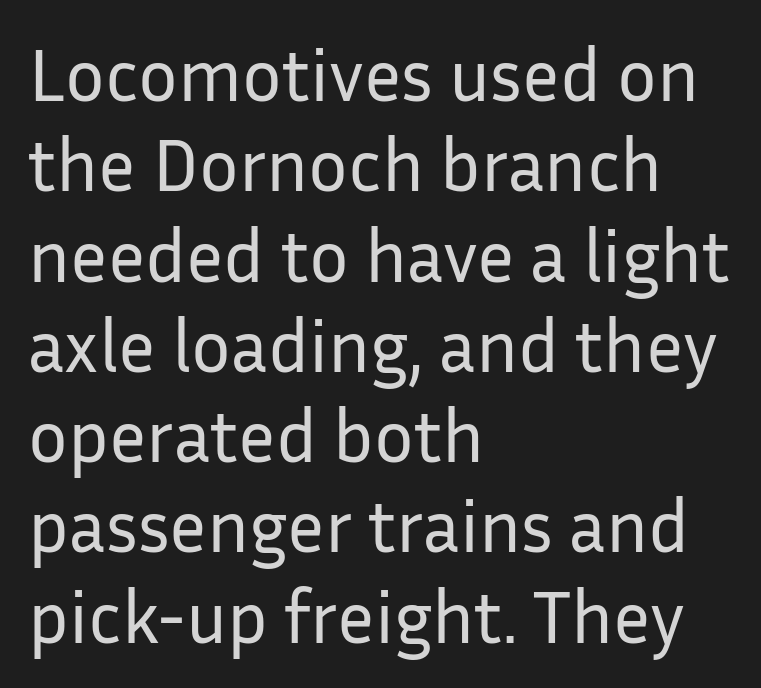
Do the characters align in a grid? No, the font is proportional. No extra ink here — the face is not bold. Descenders are the only things crossing below the line. Compared with typical body copy, the letter spacing here is the same. Teacher's note: observe the even left margin — that is flush-left alignment. This is sans-serif lettering, the kind often seen on screens and signage.
